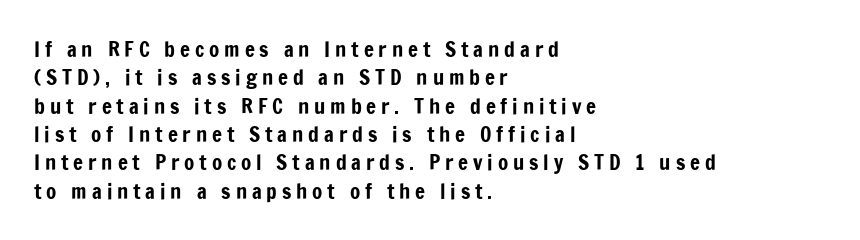
Q: Is the text italic (slanted)? A: No, it is upright.
Q: Is the text underlined? A: No.
Q: How is the paragraph aligned? A: Left-aligned.
Q: Is the spacing between letters normal or unusually wide? A: Unusually wide.
Q: Is the spacing between lines tight, normal or loose? A: Normal.
